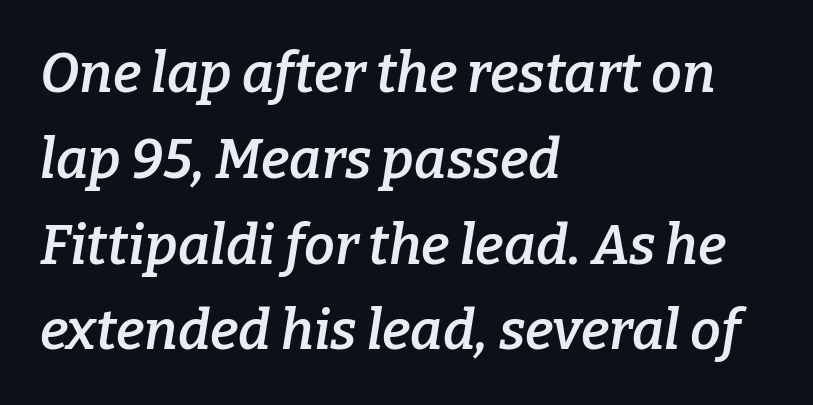
Q: Is the text bold? A: Semi-bold.
Q: Is the text italic (slanted)? A: Yes, it leans right by about 9 degrees.
Q: Is the typeface a serif or a sans-serif typeface? A: Serif.
Q: Is the text underlined? A: No.
Q: How is the paragraph aligned? A: Left-aligned.
Q: Is the spacing between letters normal or unusually wide? A: Normal.
Q: Is the spacing between lines tight, normal or loose? A: Normal.
Q: Width (condensed, normal, or wide)? A: Normal.
Q: Stroke contrast? A: Low.
Q: x-height? A: Medium.
Q: Monospaced? A: No.
